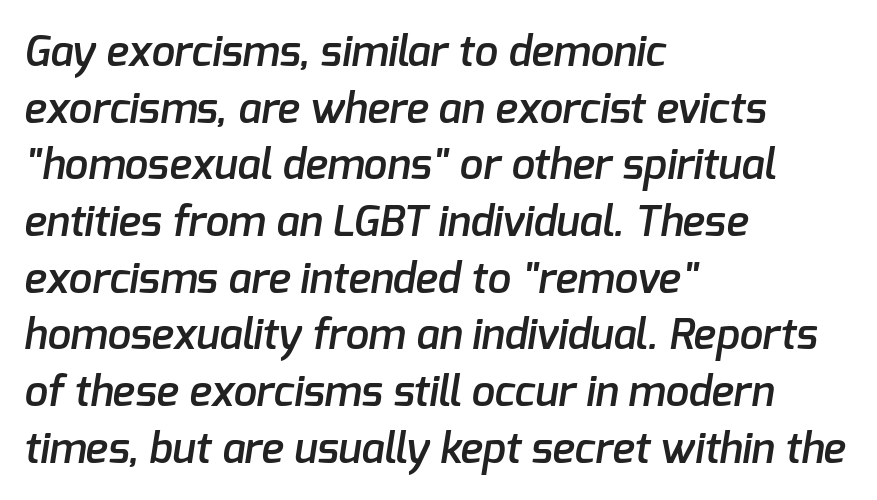
{"serif": "no", "bold": "semi", "weight": "semibold", "width": "normal", "stroke_contrast": "low", "x_height": "medium", "monospaced": "no", "underline": "no", "align": "left", "line_spacing": "normal", "line_spacing_ratio": 1.35, "letter_spacing": "normal", "letter_spacing_em": 0.0, "glyph_px": 42}
